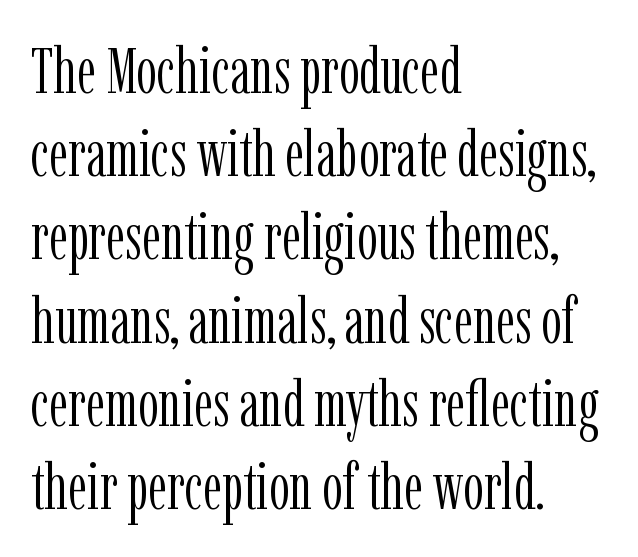
The image shows 65 px light, condensed serif type, upright; set left-aligned, normal line spacing (1.28x), normal letter spacing, not underlined; low stroke contrast and a medium x-height.
